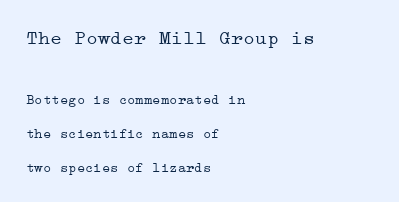
Type without underlining. The passage shown begins with its larger block and ends with its smaller one. You could fit nearly another row in the gap between these rows. If you drew a line through each stem, it would be perfectly vertical.
